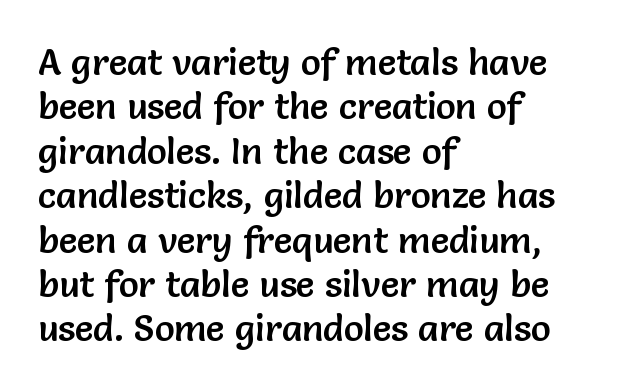
The passage shown has conventional tracking throughout. A clean baseline with only descenders dipping below it. Rendered with straight, roman letterforms. This sample uses a sans-serif face.
